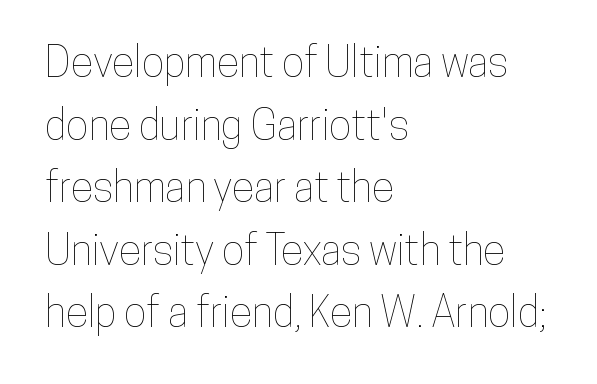
{"italic": "no", "width": "condensed", "stroke_contrast": "low", "x_height": "medium", "monospaced": "no", "underline": "no", "align": "left", "line_spacing": "normal", "line_spacing_ratio": 1.49, "letter_spacing": "normal", "letter_spacing_em": 0.0, "glyph_px": 42}
